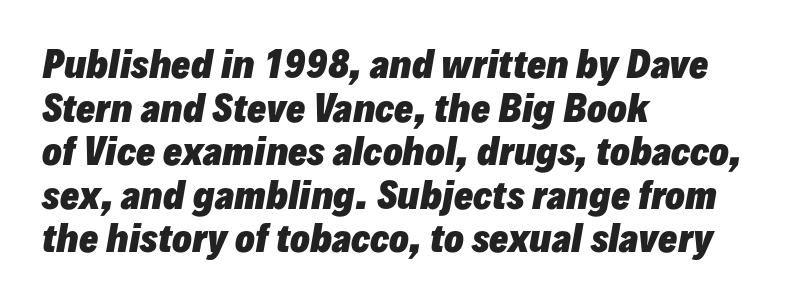
{"italic": "yes", "lean": "right", "slant_degrees": 10, "bold": "yes", "weight": "heavy", "width": "normal", "stroke_contrast": "low", "x_height": "medium", "monospaced": "no", "underline": "no", "align": "left", "line_spacing_ratio": 1.21, "letter_spacing": "normal", "letter_spacing_em": 0.0, "glyph_px": 36}
